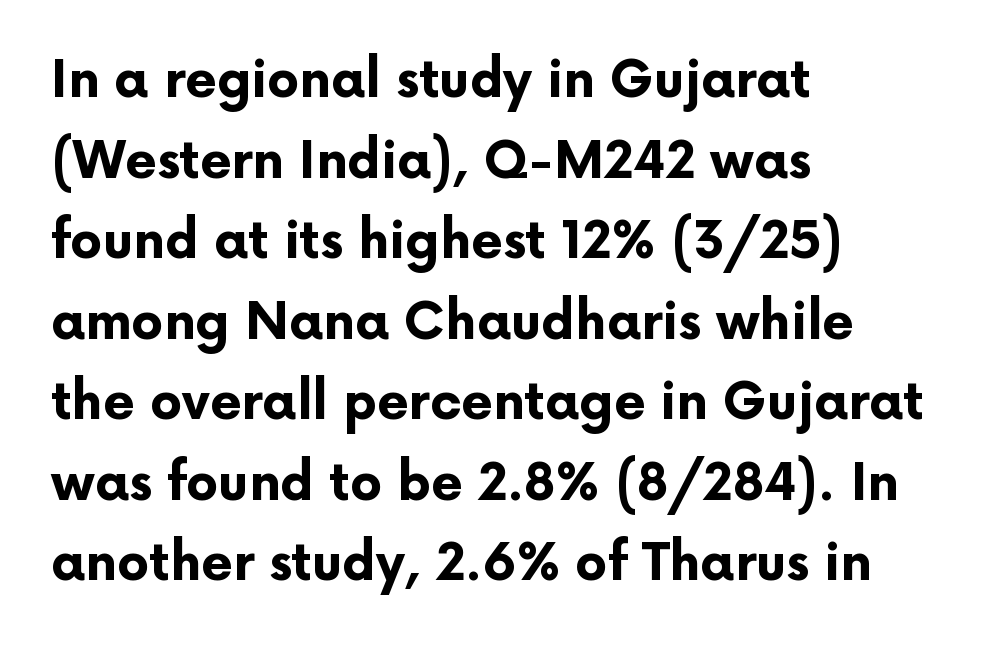
{"serif": "no", "italic": "no", "bold": "yes", "weight": "bold", "width": "normal", "stroke_contrast": "low", "x_height": "medium", "monospaced": "no", "underline": "no", "align": "left", "line_spacing": "normal", "line_spacing_ratio": 1.58, "letter_spacing": "normal", "letter_spacing_em": 0.0, "glyph_px": 51}
